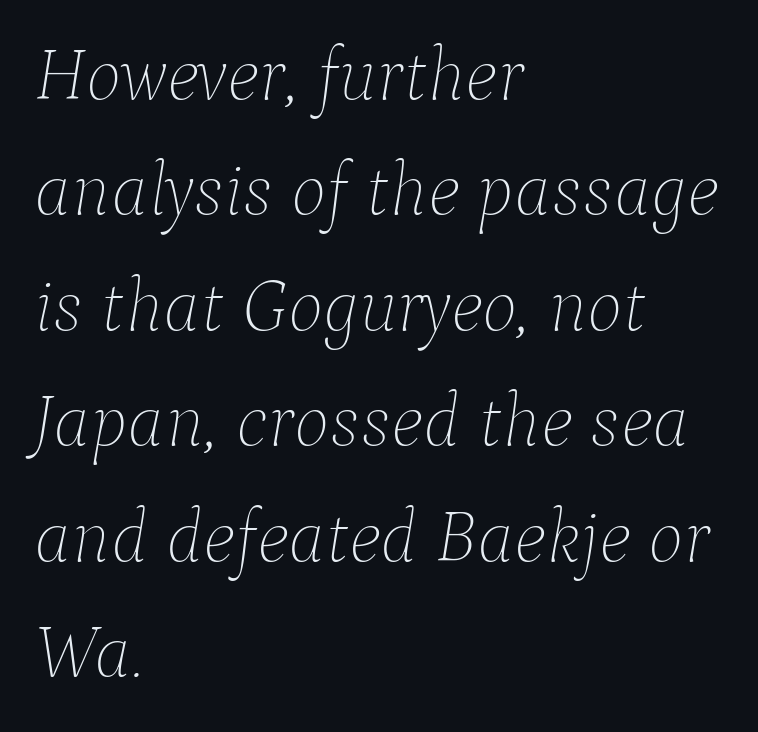
Vertical spacing — default. The compositor pushed each line to the left boundary. Standard letterfit; no display-style spreading of the glyphs. You could not count columns in this text — the font is proportionally spaced.
